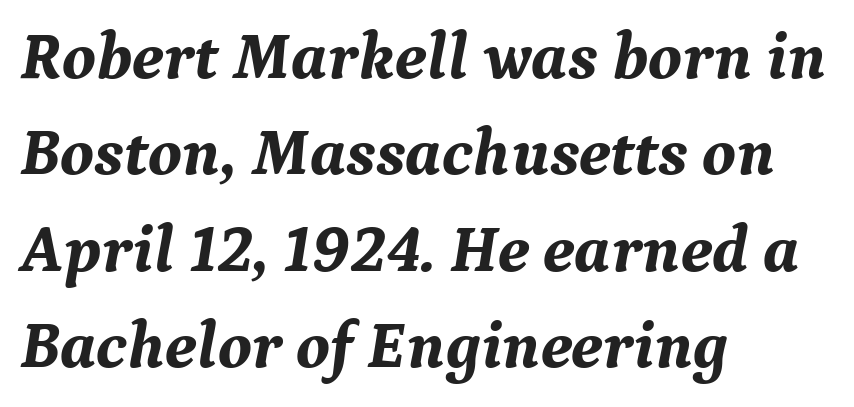
Q: Is the text bold? A: Yes.
Q: Is the text italic (slanted)? A: Yes, it leans right by about 9 degrees.
Q: Is the typeface a serif or a sans-serif typeface? A: Serif.
Q: Is the text underlined? A: No.
Q: How is the paragraph aligned? A: Left-aligned.
Q: Is the spacing between letters normal or unusually wide? A: Normal.
Q: Is the spacing between lines tight, normal or loose? A: Normal.
Q: Width (condensed, normal, or wide)? A: Normal.
Q: Stroke contrast? A: Medium.
Q: x-height? A: Medium.
Q: Monospaced? A: No.
